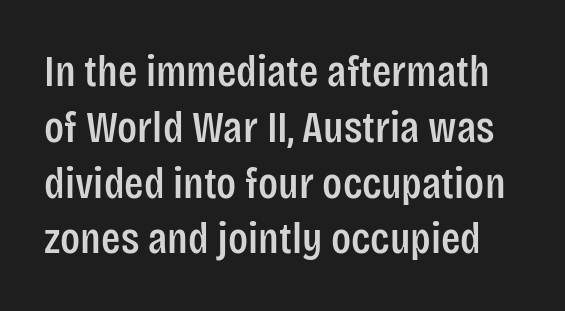
Q: Is the text italic (slanted)? A: No, it is upright.
Q: Is the typeface a serif or a sans-serif typeface? A: Sans-serif.
Q: Is the text underlined? A: No.
Q: Is the spacing between letters normal or unusually wide? A: Normal.
Q: Width (condensed, normal, or wide)? A: Condensed.
Q: Stroke contrast? A: Low.
Q: x-height? A: Large.
Q: Monospaced? A: No.
